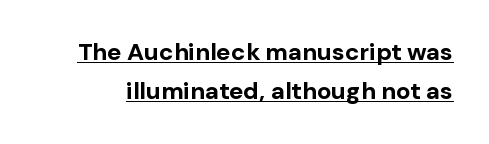
Q: Is the text bold? A: Yes.
Q: Is the text italic (slanted)? A: No, it is upright.
Q: Is the text underlined? A: Yes.
Q: Is the spacing between letters normal or unusually wide? A: Normal.
Q: Is the spacing between lines tight, normal or loose? A: Normal.
